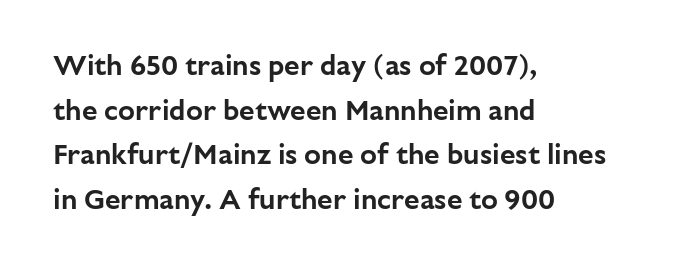
The passage shown is typed in a proportional face where columns would drift. The letters sit at their default tracking, neither squeezed nor spread. This is roman type, the default non-slanted kind. Every row of glyphs begins at an identical x-position on the left.
